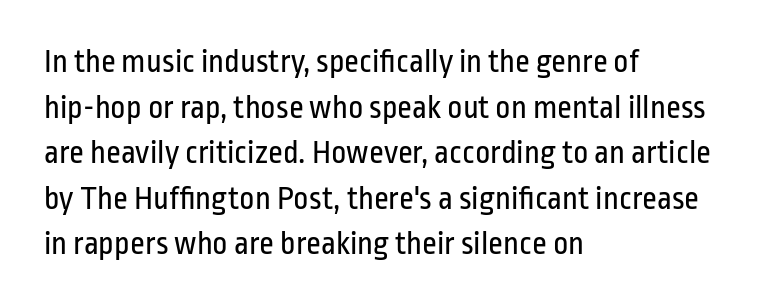
Check the space under the baseline: it is left empty. Line spacing here is normal. The letters look calm and open, with moderate or lighter stems. The glyphs in this specimen are sans serif. Here the designer chose a conventional face with non-uniform glyph widths.
